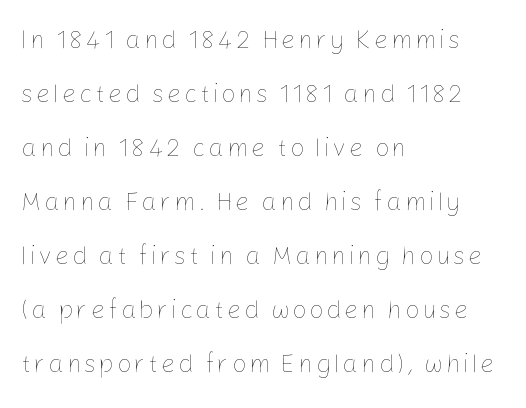
{"italic": "no", "bold": "no", "underline": "no", "align": "left", "line_spacing": "loose", "line_spacing_ratio": 2.16, "glyph_px": 25}
